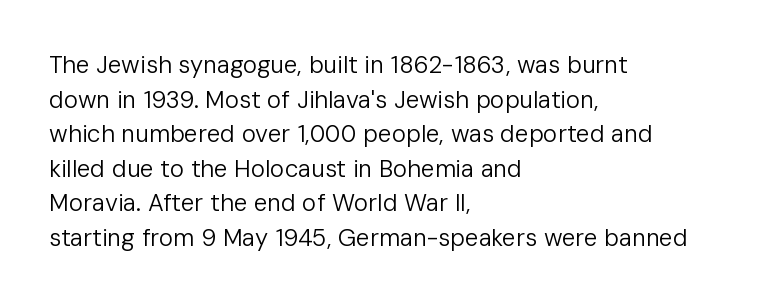
The image shows 24 px text type, upright; set left-aligned, normal line spacing (1.44x), normal letter spacing, not underlined.
